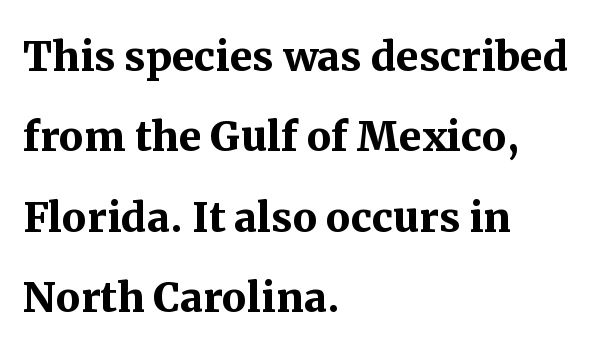
Letter spacing: default. Type style note: has serifs. Is the block centered? No — it sits flush against the left margin. How heavy is the stroke? Heavy — this is a bold. Spacing verdict: proportional, widths tailored to each character.
